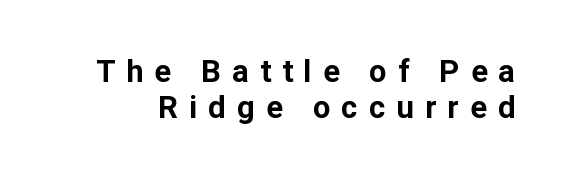
Q: Is the text bold? A: Yes.
Q: Is the text italic (slanted)? A: No, it is upright.
Q: Is the typeface a serif or a sans-serif typeface? A: Sans-serif.
Q: Is the text underlined? A: No.
Q: Is the spacing between letters normal or unusually wide? A: Unusually wide.
Q: Is the spacing between lines tight, normal or loose? A: Tight.
Q: Width (condensed, normal, or wide)? A: Normal.
Q: Stroke contrast? A: Low.
Q: x-height? A: Medium.
Q: Monospaced? A: No.
